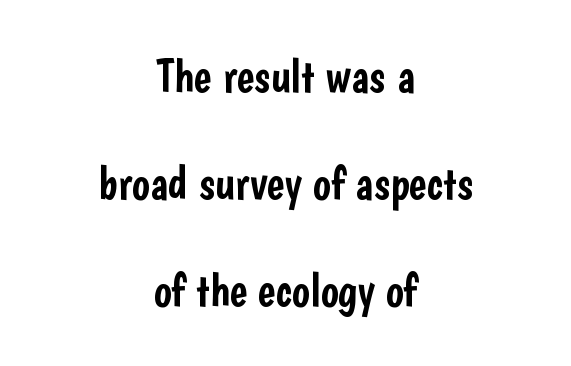
The image shows 47 px condensed sans-serif type, upright; set centered, loose line spacing (2.28x), normal letter spacing, not underlined; low stroke contrast and a medium x-height.
